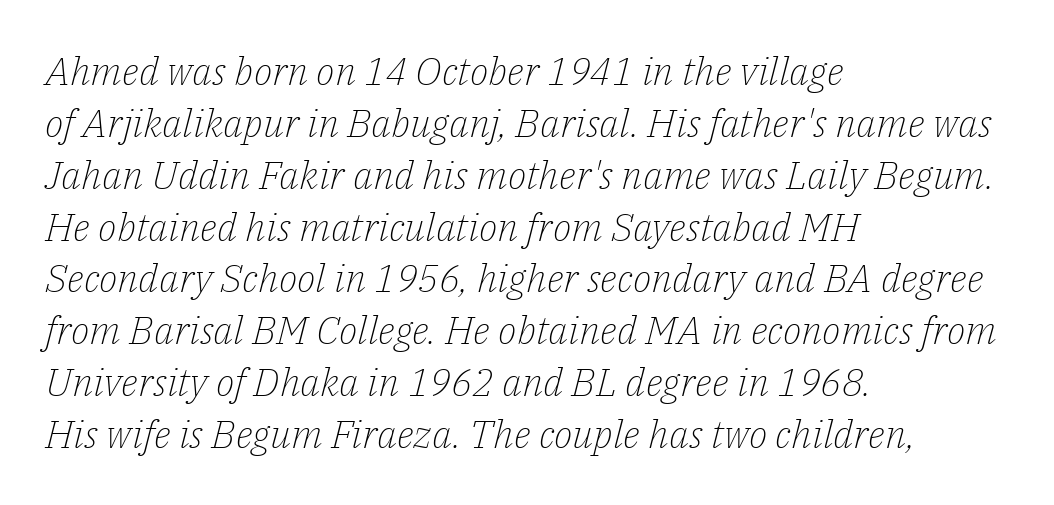
Stem width sits at or under what a default text font uses. You can tell it's italic because the verticals aren't actually vertical. Leading matches the norm, producing a regular column. Is this a sans? No — the strokes have serifs.
